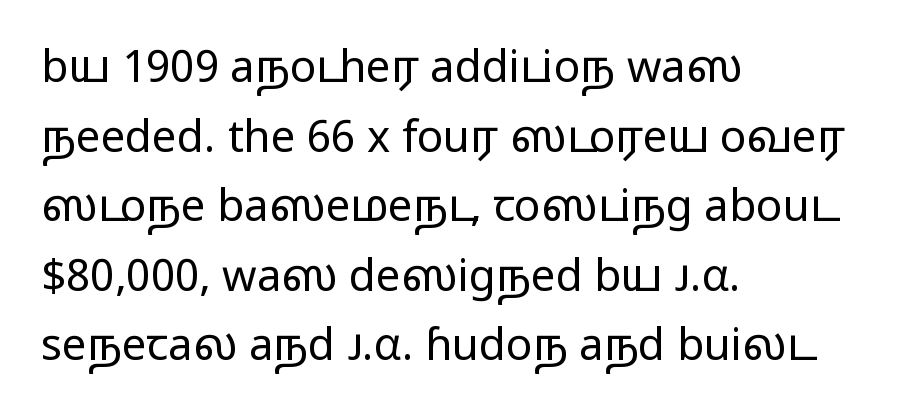
Q: Is the text bold? A: No.
Q: Is the text italic (slanted)? A: No, it is upright.
Q: Is the typeface a serif or a sans-serif typeface? A: Sans-serif.
Q: Is the text underlined? A: No.
Q: How is the paragraph aligned? A: Left-aligned.
Q: Is the spacing between letters normal or unusually wide? A: Normal.
Q: Is the spacing between lines tight, normal or loose? A: Normal.
Q: Width (condensed, normal, or wide)? A: Wide.
Q: Stroke contrast? A: Low.
Q: x-height? A: Medium.
Q: Monospaced? A: No.
